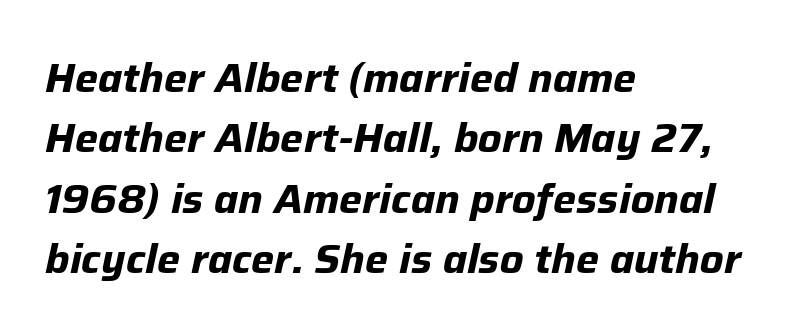
{"italic": "yes", "lean": "right", "slant_degrees": 12, "bold": "yes", "weight": "bold", "width": "normal", "stroke_contrast": "low", "x_height": "medium", "monospaced": "no", "underline": "no", "align": "left", "line_spacing": "normal", "line_spacing_ratio": 1.47, "letter_spacing": "normal", "letter_spacing_em": 0.0, "glyph_px": 41}
